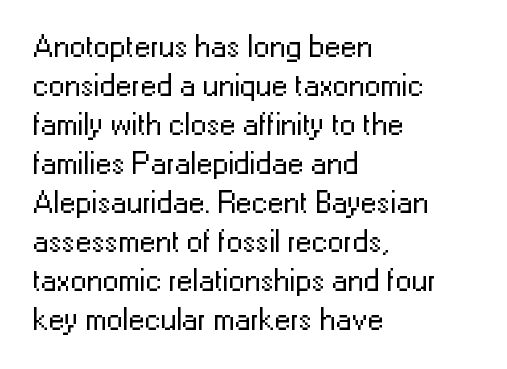
The image shows 32 px regular-weight sans-serif type, upright; set left-aligned, line spacing 1.22x, normal letter spacing, not underlined; low stroke contrast and a medium x-height.
